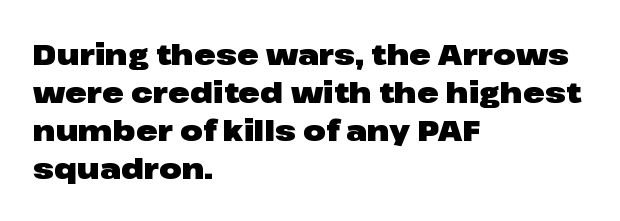
{"serif": "no", "italic": "no", "bold": "yes", "weight": "heavy", "width": "wide", "stroke_contrast": "low", "x_height": "medium", "monospaced": "no", "underline": "no", "align": "left", "line_spacing": "normal", "line_spacing_ratio": 1.31, "letter_spacing": "normal", "letter_spacing_em": 0.0, "glyph_px": 29}
